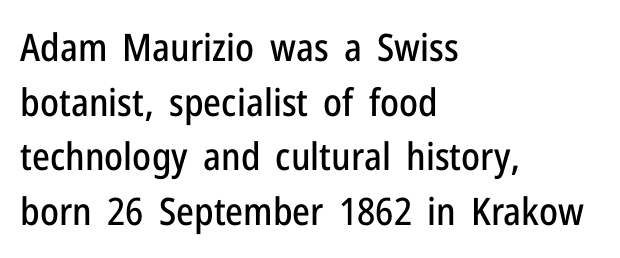
The space beneath each line is pristine and unruled. A typesetter would call this proportional, since set widths differ per character. The letterforms sit shoulder to shoulder at normal distance. Nope, no serifs anywhere on these letters. Students, observe: this is what conventionally led text looks like.
